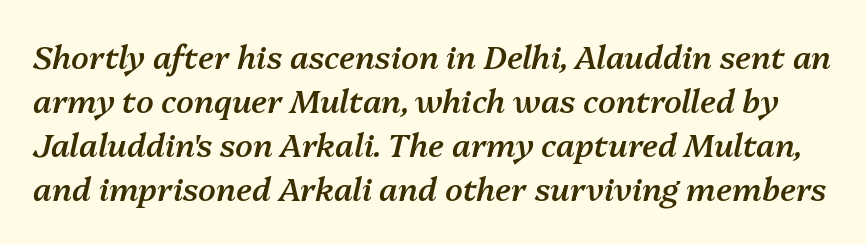
The image shows 32 px semibold type, italic (leaning right); set normal line spacing (1.38x), normal letter spacing, not underlined; medium stroke contrast and a medium x-height.
